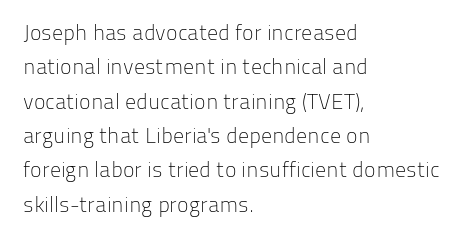
Q: Is the text bold? A: No.
Q: Is the text italic (slanted)? A: No, it is upright.
Q: Is the text underlined? A: No.
Q: How is the paragraph aligned? A: Left-aligned.
Q: Is the spacing between letters normal or unusually wide? A: Normal.
Q: Is the spacing between lines tight, normal or loose? A: Normal.
